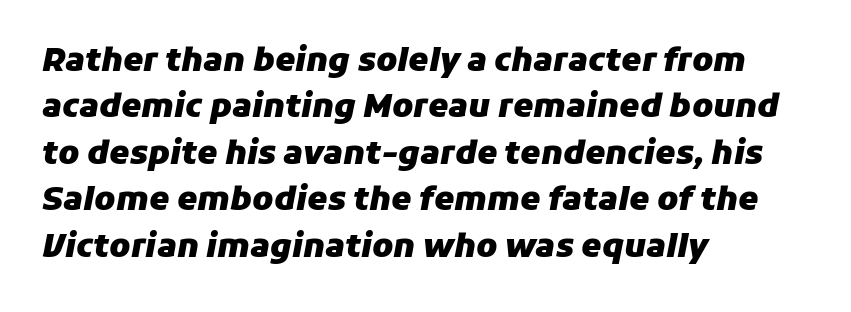
The image shows 32 px heavy type, italic (leaning right); set left-aligned, normal line spacing (1.45x), normal letter spacing, not underlined; low stroke contrast and a medium x-height.
